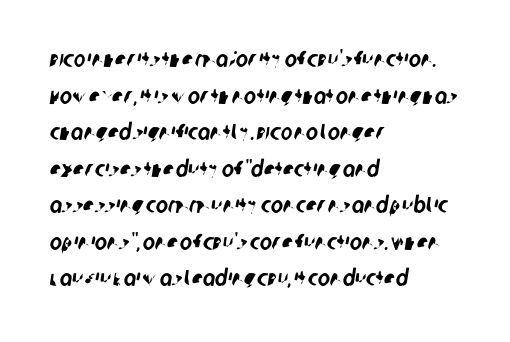
Caption: multi-line text, flush left, ragged right. Only glyphs here, with clear space below each row. Vertically, the passage feels balanced, rows spaced as you'd expect. Here the glyphs are tracked normally, forming tight word shapes.
